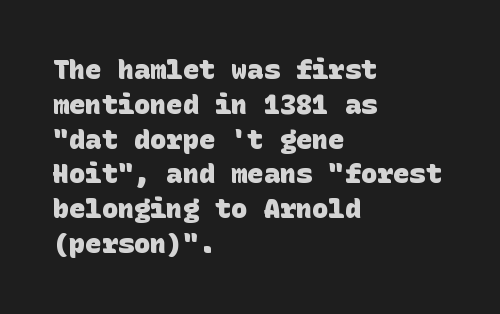
Q: Is the text bold? A: Yes.
Q: Is the text underlined? A: No.
Q: How is the paragraph aligned? A: Left-aligned.
Q: Is the spacing between letters normal or unusually wide? A: Normal.
Q: Is the spacing between lines tight, normal or loose? A: Normal.
